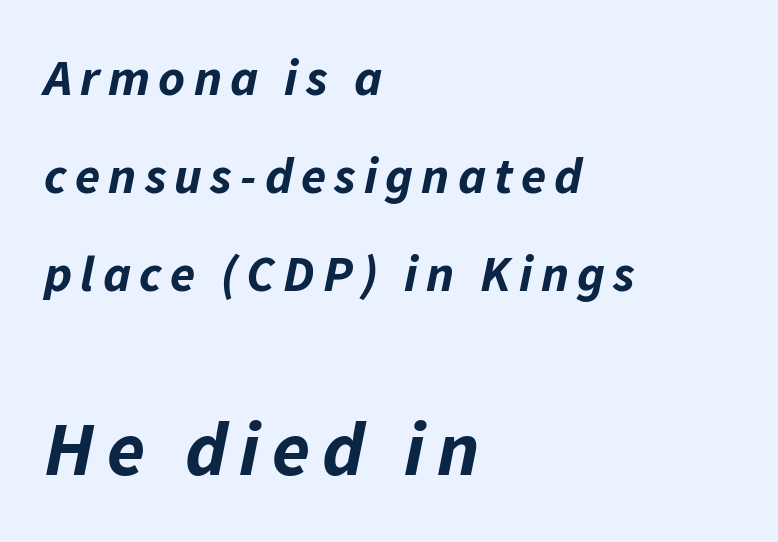
{"italic": "yes", "lean": "right", "slant_degrees": 11, "bold": "yes", "weight": "bold", "width": "normal", "stroke_contrast": "low", "x_height": "medium", "monospaced": "no", "underline": "no", "align": "left", "line_spacing": "loose", "line_spacing_ratio": 1.92, "larger_block": "second", "size_ratio": 1.51, "glyph_px": 77}
